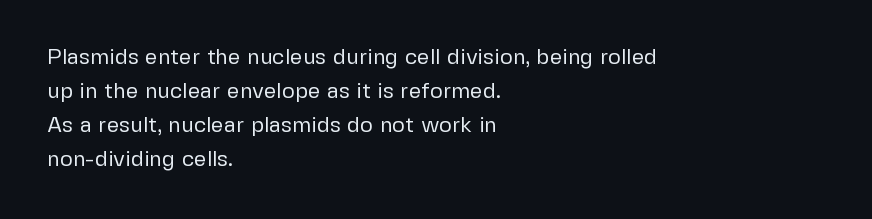
The image shows 22 px text type, upright; set left-aligned, normal line spacing (1.55x), normal letter spacing, not underlined.
